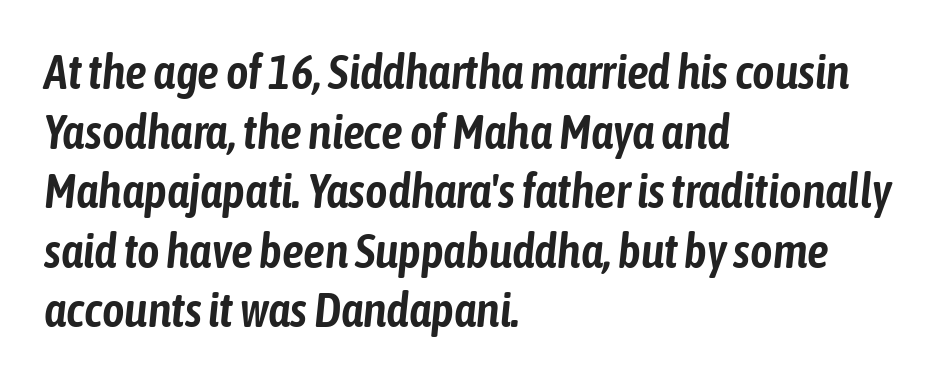
Does the lettering tilt? It does — this is italic. Horizontally, the lines are justified to the leading edge only. The passage shown is not underscored anywhere. Note the varied advance widths — an 'i' is clearly narrower than an 'm'. How are the letters spaced? Ordinarily, with no added tracking.
